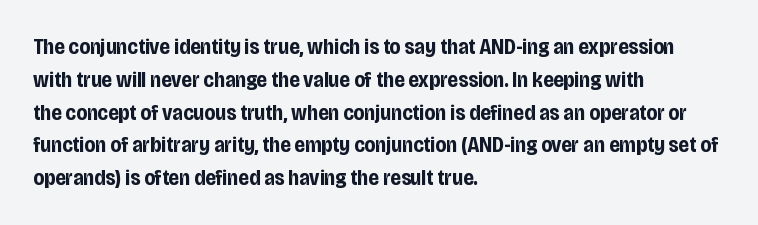
Q: Is the text bold? A: Yes.
Q: Is the text italic (slanted)? A: No, it is upright.
Q: Is the text underlined? A: No.
Q: How is the paragraph aligned? A: Left-aligned.
Q: Is the spacing between letters normal or unusually wide? A: Normal.
Q: Is the spacing between lines tight, normal or loose? A: Normal.
